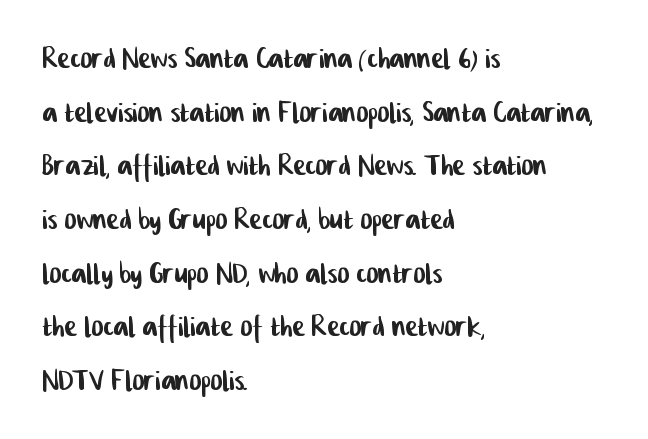
Q: Is the typeface a serif or a sans-serif typeface? A: Sans-serif.
Q: Is the text underlined? A: No.
Q: How is the paragraph aligned? A: Left-aligned.
Q: Is the spacing between letters normal or unusually wide? A: Normal.
Q: Is the spacing between lines tight, normal or loose? A: Normal.
Q: Width (condensed, normal, or wide)? A: Condensed.
Q: Stroke contrast? A: Low.
Q: x-height? A: Medium.
Q: Monospaced? A: No.
